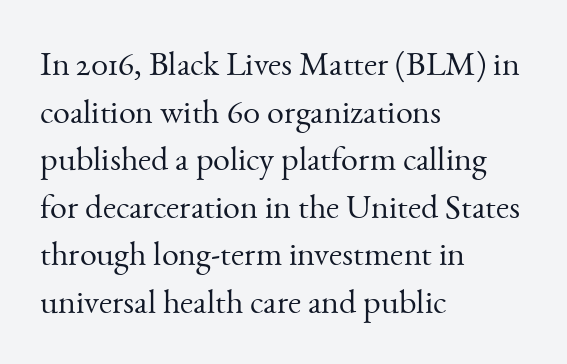
Honestly, the row spacing looks completely unremarkable. Is this a heavy cut? Hardly; it is regular or lighter. These lines are rendered in a variable-pitch font. Letters rest on an invisible, unmarked baseline.
